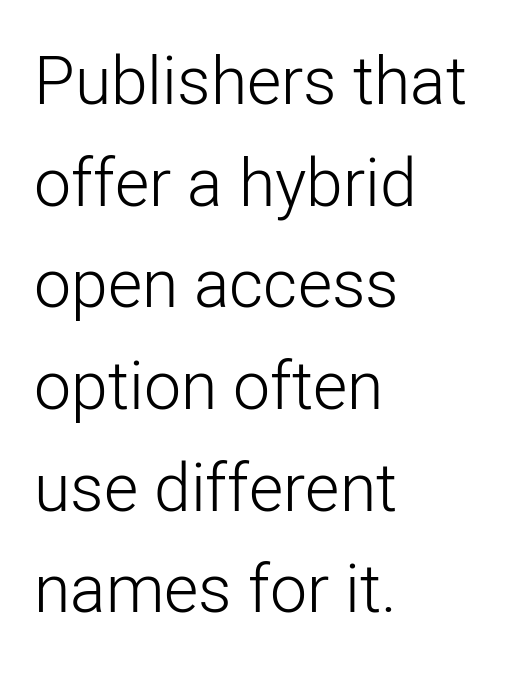
Ordinary non-slanted type is in use. Rows of type keep a routine distance in the vertical direction. Honestly, there is no underline to notice here at all. The passage shown is typeset with a sans-serif family. Spacing verdict: proportional, widths tailored to each character.
